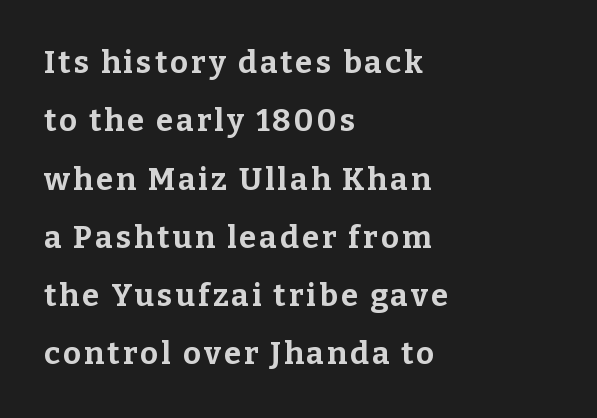
{"serif": "yes", "italic": "no", "bold": "yes", "weight": "bold", "width": "normal", "stroke_contrast": "low", "x_height": "medium", "monospaced": "no", "underline": "no", "align": "left", "line_spacing_ratio": 1.88, "glyph_px": 31}
